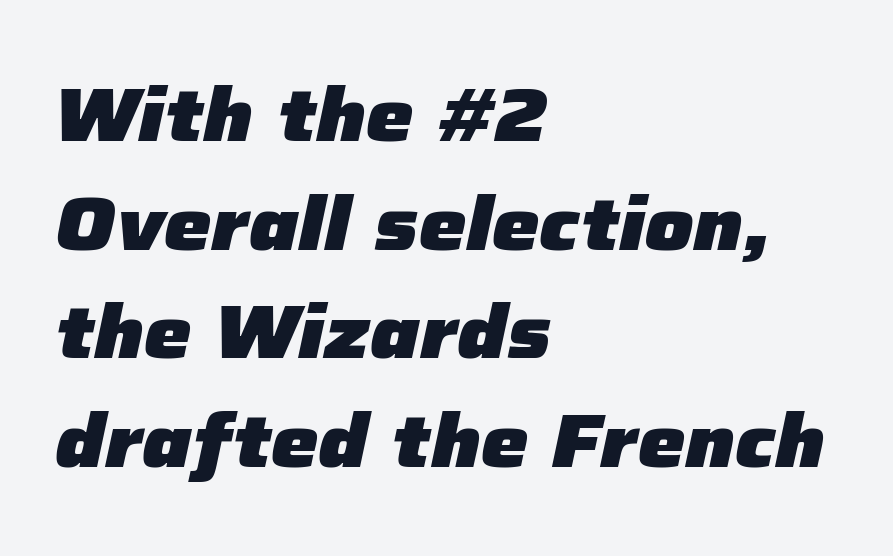
Letter spacing: default. Baseline-to-baseline distance is the conventional proportion of letter height. Slant detected: the letters are inclined. Think of a printed novel: that variable character pitch is what you see here.
